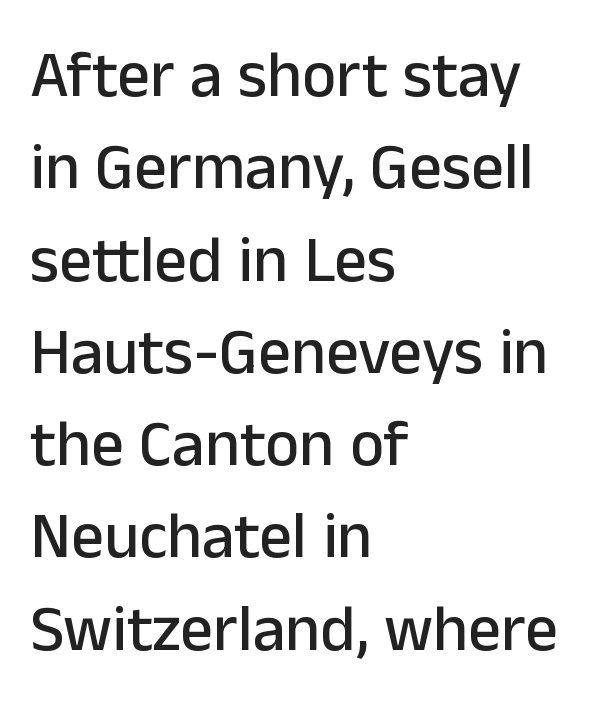
This rendering employs a face without finishing strokes, i.e., a sans-serif. Here the designer chose a conventional face with non-uniform glyph widths. If you drew a line through each stem, it would be perfectly vertical. Anything drawn beneath the words? Only blank space. Normally led — the rows are evenly, conventionally spaced.
